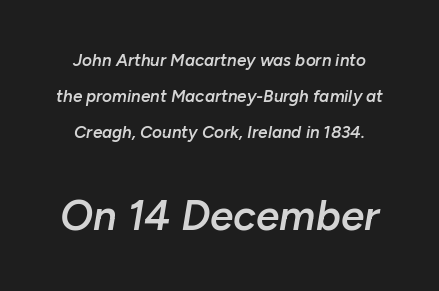
{"italic": "yes", "lean": "right", "slant_degrees": 10, "bold": "semi", "weight": "semibold", "width": "normal", "stroke_contrast": "low", "x_height": "medium", "monospaced": "no", "underline": "no", "line_spacing": "loose", "line_spacing_ratio": 2.11, "letter_spacing": "normal", "letter_spacing_em": 0.0, "larger_block": "second", "size_ratio": 2.47, "glyph_px": 42}
